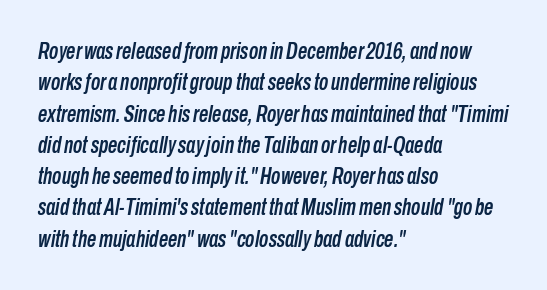
The gap between lines stays unmarked. This sample keeps an unexceptional amount of space between lines. Short and long lines alike share a common starting point at left. In terms of posture, this sample is oblique.
